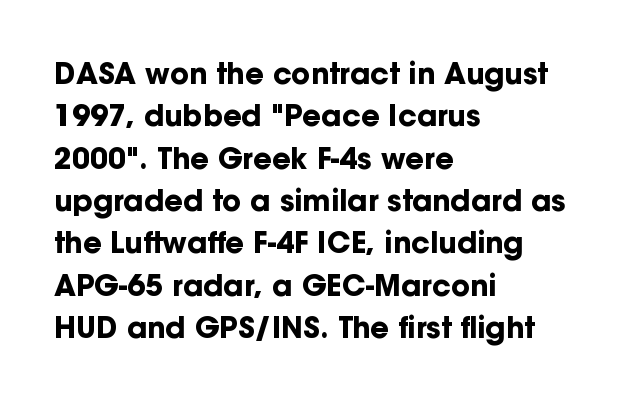
{"serif": "no", "italic": "no", "bold": "yes", "weight": "bold", "width": "normal", "stroke_contrast": "low", "x_height": "medium", "monospaced": "no", "underline": "no", "align": "left", "line_spacing": "normal", "line_spacing_ratio": 1.46, "letter_spacing": "normal", "letter_spacing_em": 0.0, "glyph_px": 29}
